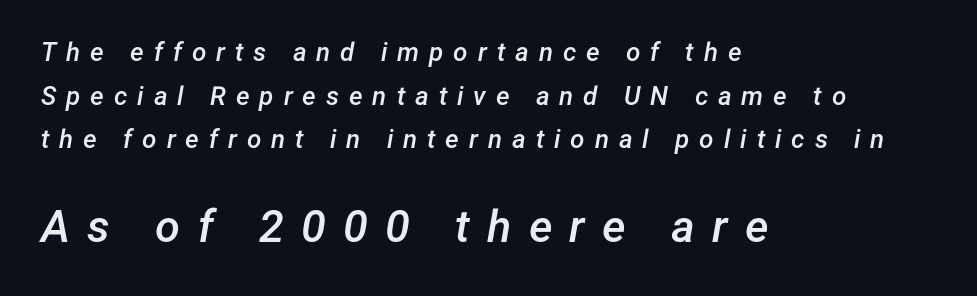
Q: Is the text bold? A: Semi-bold.
Q: Is the text italic (slanted)? A: Yes, it leans right by about 12 degrees.
Q: Is the text underlined? A: No.
Q: How is the paragraph aligned? A: Left-aligned.
Q: Is the spacing between letters normal or unusually wide? A: Unusually wide.
Q: Is the spacing between lines tight, normal or loose? A: Normal.
Q: Which block of text is set in a larger size, the first (top) or the second (bottom)? A: The second (bottom) one.
Q: Width (condensed, normal, or wide)? A: Normal.
Q: Stroke contrast? A: Low.
Q: x-height? A: Medium.
Q: Monospaced? A: No.
